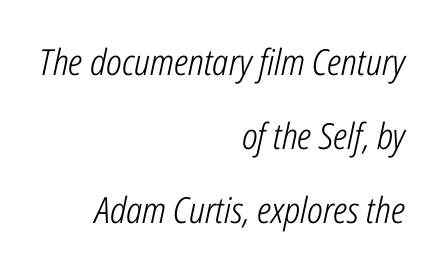
The image shows 36 px light, condensed type, italic (leaning right); set right-aligned, loose line spacing (2.05x), normal letter spacing, not underlined; low stroke contrast and a medium x-height.
